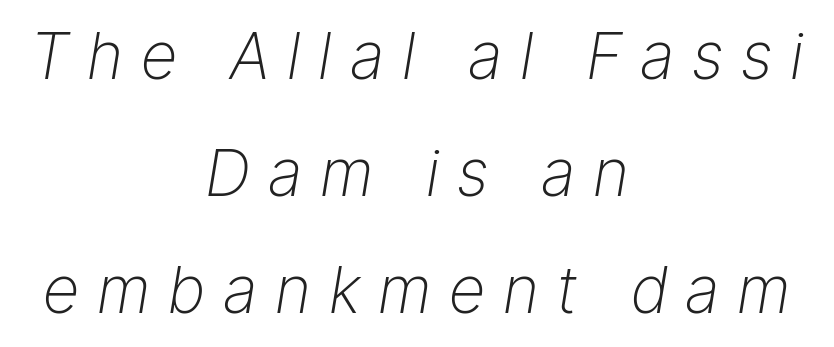
{"italic": "yes", "lean": "right", "slant_degrees": 9, "bold": "no", "weight": "light", "width": "normal", "stroke_contrast": "low", "x_height": "medium", "monospaced": "no", "underline": "no", "align": "center", "line_spacing_ratio": 1.83, "letter_spacing": "wide", "letter_spacing_em": 0.28, "glyph_px": 64}
